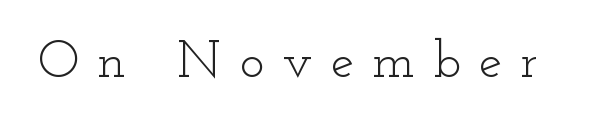
Q: Is the text bold? A: No.
Q: Is the text italic (slanted)? A: No, it is upright.
Q: Is the typeface a serif or a sans-serif typeface? A: Serif.
Q: Is the text underlined? A: No.
Q: Is the spacing between letters normal or unusually wide? A: Unusually wide.
Q: Width (condensed, normal, or wide)? A: Wide.
Q: Stroke contrast? A: Low.
Q: x-height? A: Small.
Q: Monospaced? A: No.
